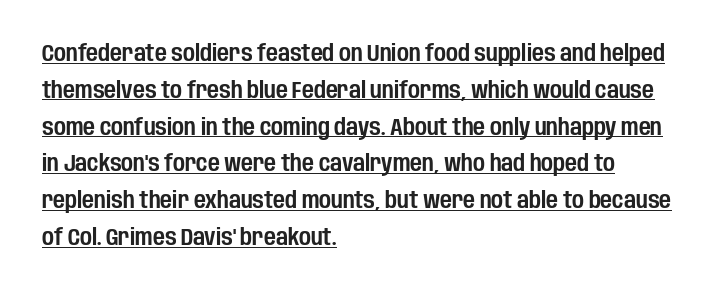
Glance below the letters and you will spot a drawn line. There is no visible air inserted between adjacent glyphs. Notice how the passage keeps a crisp vertical edge on the left only. Summary of vertical rhythm: regular, with standard interline spacing. The font's upright variant was chosen for this text.
